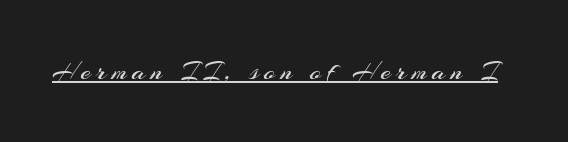
{"serif": "no", "bold": "no", "weight": "regular", "width": "normal", "stroke_contrast": "medium", "x_height": "small", "monospaced": "no", "underline": "yes", "glyph_px": 29}
